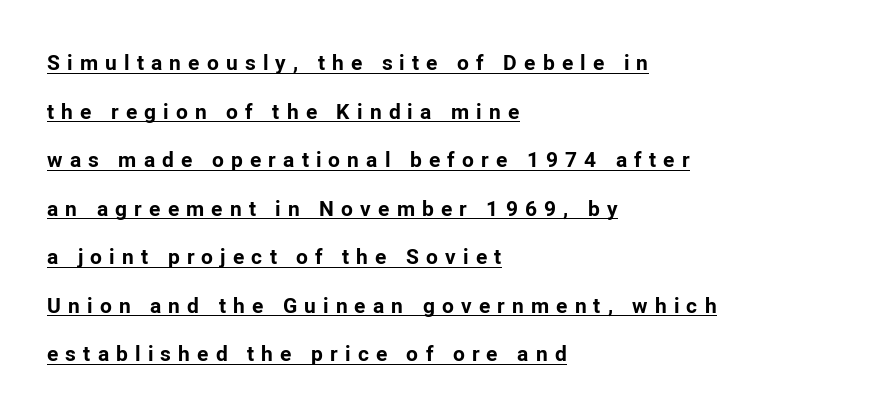
{"italic": "no", "bold": "yes", "underline": "yes", "align": "left", "line_spacing": "loose", "line_spacing_ratio": 2.31, "letter_spacing": "wide", "letter_spacing_em": 0.34, "glyph_px": 21}
